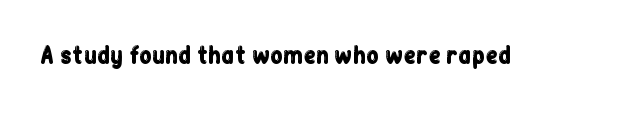
Each word holds together tightly as a unit, with standard inter-letter gaps. Posture: upright roman. The specimen omits any rule beneath the text block's lines.
